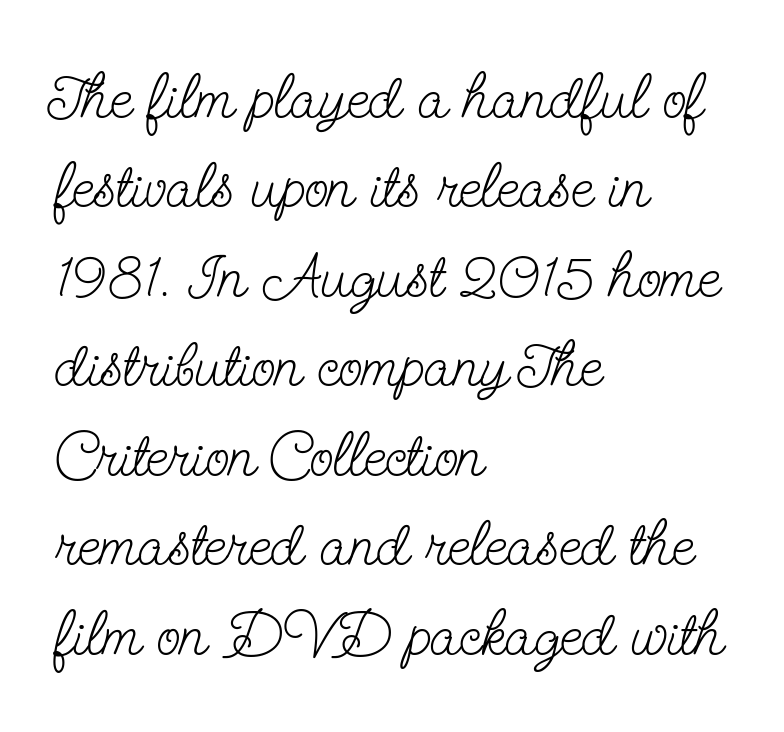
The image shows 63 px light, condensed serif type; set left-aligned, normal line spacing (1.42x), normal letter spacing, not underlined; low stroke contrast and a small x-height.
